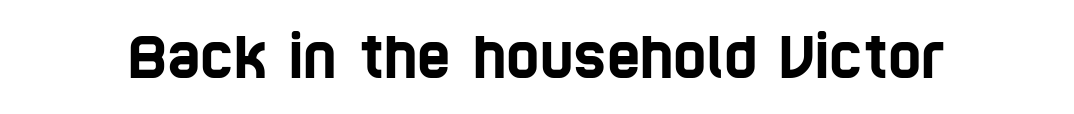
The image shows 57 px condensed sans-serif type; set normal letter spacing, not underlined; low stroke contrast and a large x-height.
